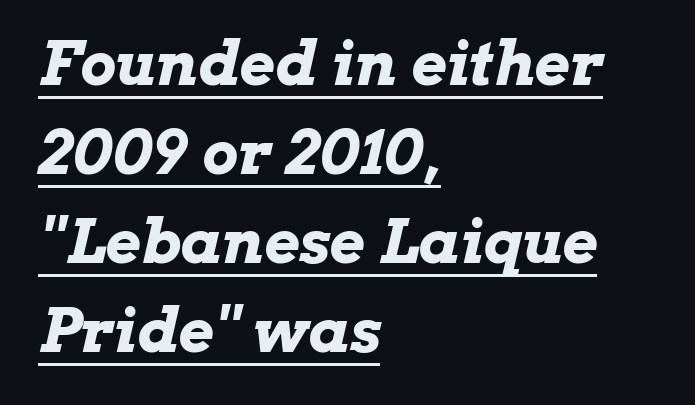
{"italic": "yes", "lean": "right", "slant_degrees": 13, "bold": "yes", "weight": "bold", "width": "wide", "stroke_contrast": "low", "x_height": "medium", "monospaced": "no", "underline": "yes", "align": "left", "line_spacing": "normal", "line_spacing_ratio": 1.46, "letter_spacing": "normal", "letter_spacing_em": 0.0, "glyph_px": 61}
